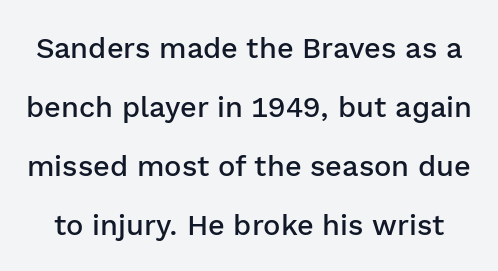
{"serif": "no", "italic": "no", "bold": "semi", "weight": "semibold", "width": "normal", "stroke_contrast": "low", "x_height": "medium", "monospaced": "no", "underline": "no", "line_spacing": "loose", "line_spacing_ratio": 2.04, "letter_spacing": "normal", "letter_spacing_em": 0.0, "glyph_px": 29}
